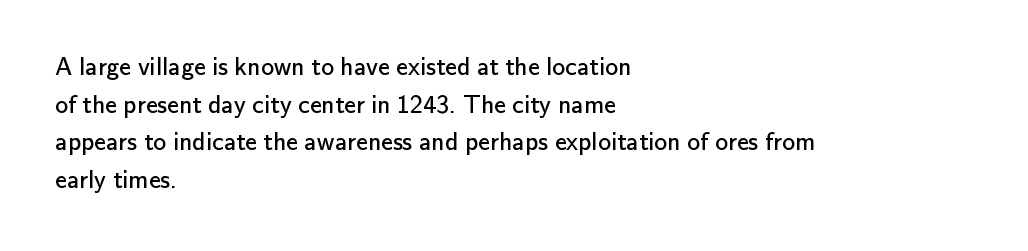
{"italic": "no", "bold": "no", "underline": "no", "align": "left", "line_spacing": "normal", "line_spacing_ratio": 1.45, "letter_spacing": "normal", "letter_spacing_em": 0.0, "glyph_px": 26}
